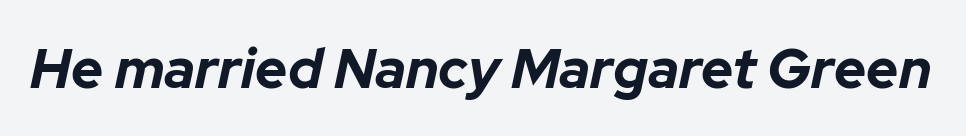
Strokes here are thick enough to call this a true bold. Beneath every word, the page is bare. Spacing verdict: proportional, widths tailored to each character. The glyphs look as if they've been sheared to an angle. In terms of letterspacing, this is plain default setting.
